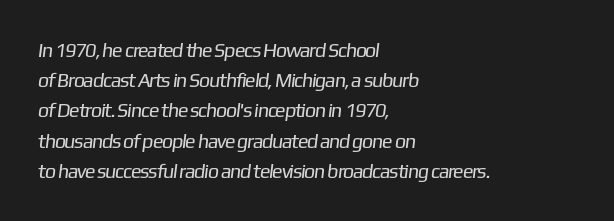
{"bold": "no", "underline": "no", "align": "left", "line_spacing": "normal", "line_spacing_ratio": 1.51, "letter_spacing": "normal", "letter_spacing_em": 0.0, "glyph_px": 20}
